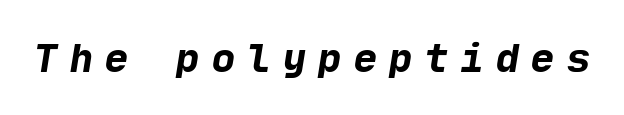
Plain, unruled lines of type. Emphasis by weight is at full strength: bold. Observe the wide spacing: letters keep a clear distance from each other. This sample uses a sans-serif face.
